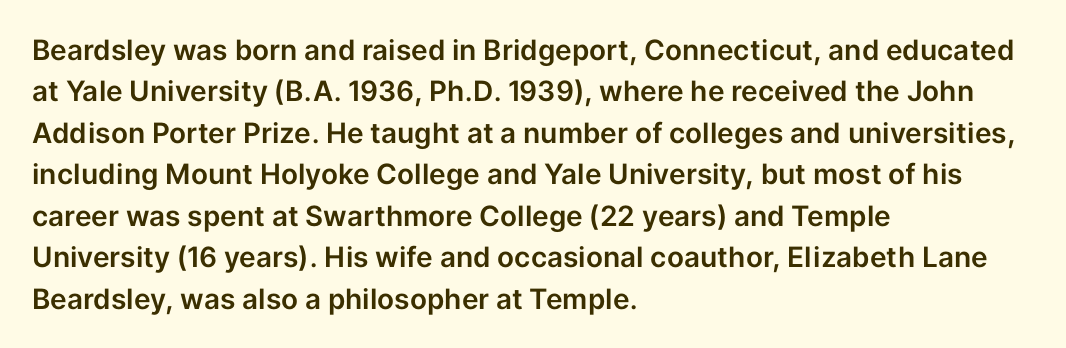
{"serif": "no", "italic": "no", "width": "normal", "stroke_contrast": "low", "x_height": "medium", "monospaced": "no", "underline": "no", "align": "left", "line_spacing": "normal", "line_spacing_ratio": 1.48, "letter_spacing": "normal", "letter_spacing_em": 0.0, "glyph_px": 28}
